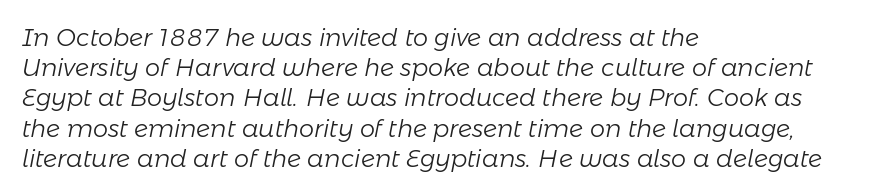
The image shows 24 px text type, italic (leaning right); set left-aligned, normal line spacing (1.26x), normal letter spacing, not underlined.
